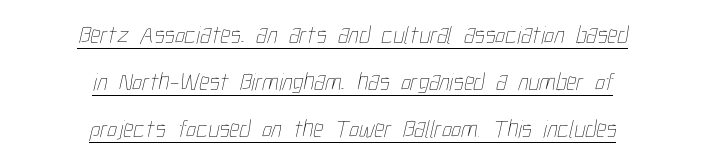
The image shows 25 px text type; set centered, line spacing 1.89x, normal letter spacing, underlined.
